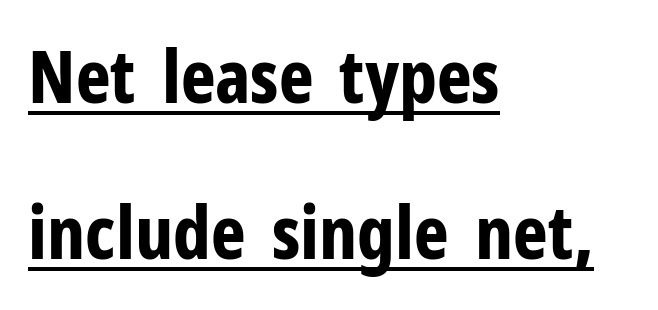
Q: Is the text bold? A: Yes.
Q: Is the text italic (slanted)? A: No, it is upright.
Q: Is the typeface a serif or a sans-serif typeface? A: Sans-serif.
Q: Is the text underlined? A: Yes.
Q: How is the paragraph aligned? A: Left-aligned.
Q: Is the spacing between letters normal or unusually wide? A: Normal.
Q: Is the spacing between lines tight, normal or loose? A: Loose.
Q: Width (condensed, normal, or wide)? A: Condensed.
Q: Stroke contrast? A: Low.
Q: x-height? A: Medium.
Q: Monospaced? A: No.
